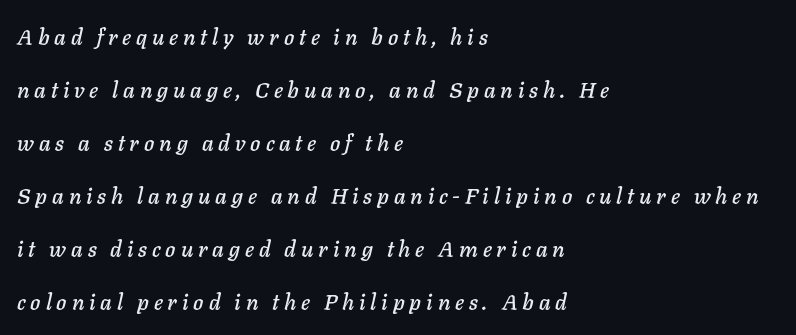
Quick note: underline off. This rendering widens character spacing well past its baseline value. Slanted lettering throughout. Airy leading.
